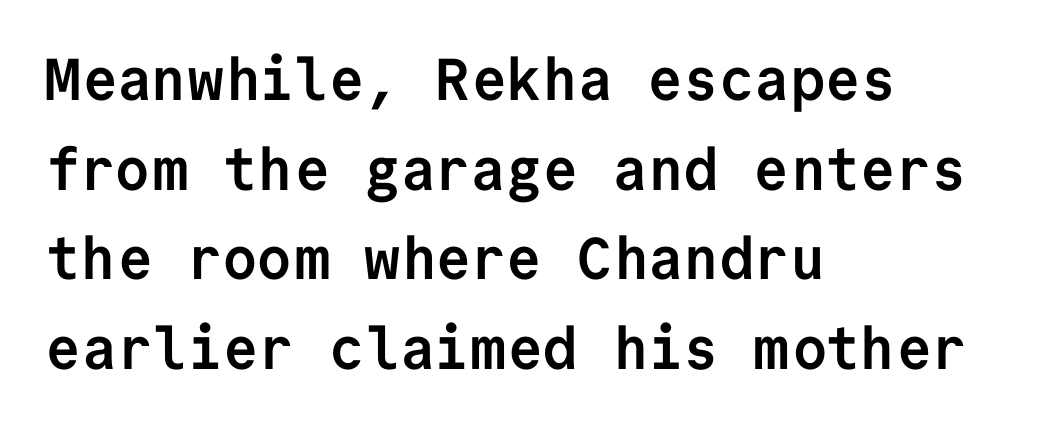
{"serif": "no", "italic": "no", "bold": "yes", "weight": "semibold", "width": "normal", "stroke_contrast": "low", "x_height": "medium", "monospaced": "yes", "underline": "no", "align": "left", "line_spacing": "normal", "line_spacing_ratio": 1.52, "letter_spacing": "normal", "letter_spacing_em": 0.0, "glyph_px": 59}
